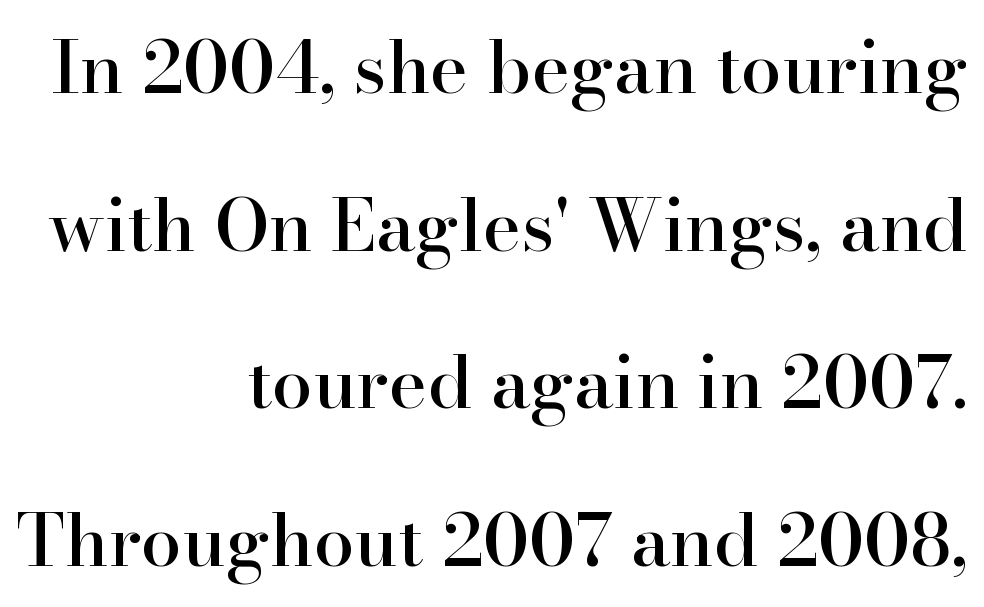
{"serif": "yes", "italic": "no", "width": "normal", "stroke_contrast": "high", "x_height": "small", "monospaced": "no", "underline": "no", "align": "right", "line_spacing": "loose", "line_spacing_ratio": 2.16, "letter_spacing": "normal", "letter_spacing_em": 0.0, "glyph_px": 73}
